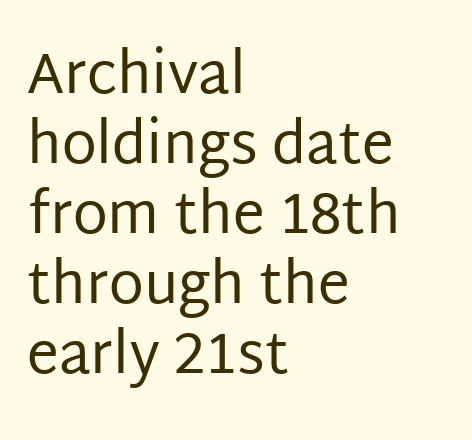
The image shows 57 px regular-weight sans-serif type, upright; set left-aligned, line spacing 1.23x, normal letter spacing, not underlined; low stroke contrast and a large x-height.
